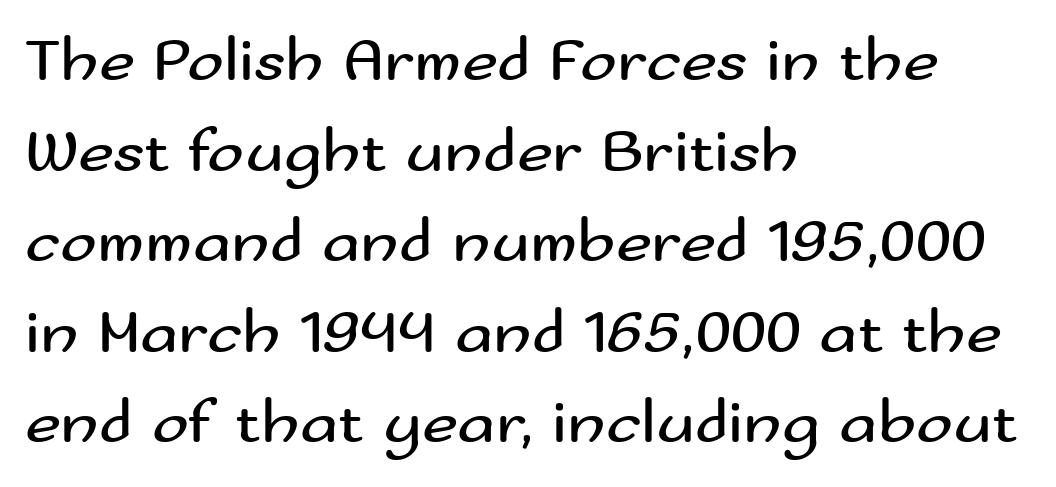
The weight would be labelled regular, book, light, or lighter still. If you drew a line through each stem, it would be perfectly vertical. Caption: standard tracking, unaltered. This is sans-serif lettering, the kind often seen on screens and signage. Summary of vertical rhythm: regular, with standard interline spacing.
